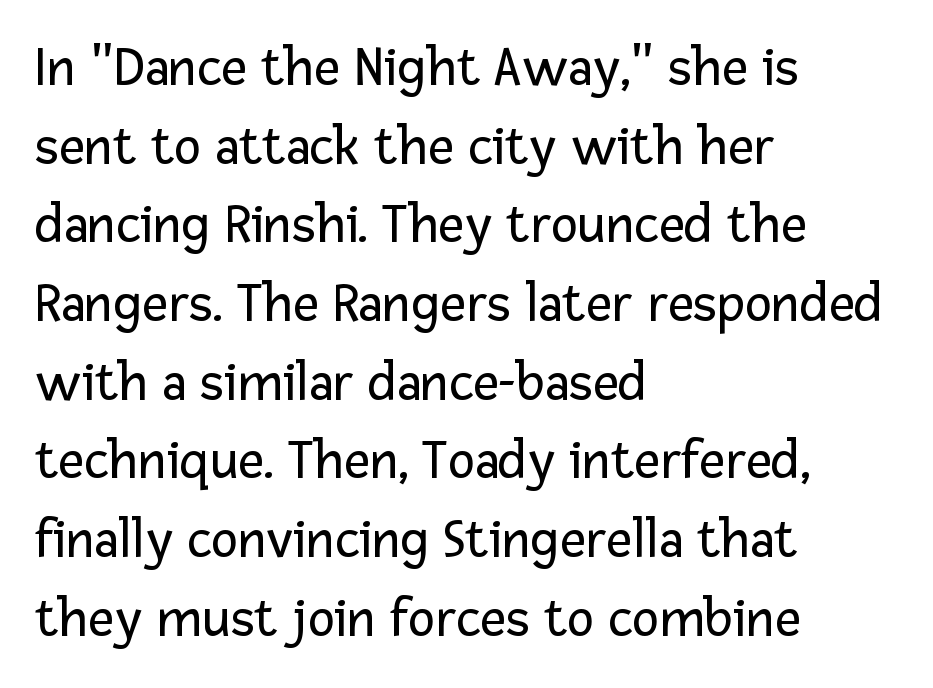
{"serif": "no", "italic": "no", "bold": "no", "weight": "regular", "width": "normal", "stroke_contrast": "low", "x_height": "medium", "monospaced": "no", "underline": "no", "align": "left", "line_spacing": "normal", "line_spacing_ratio": 1.38, "letter_spacing": "normal", "letter_spacing_em": 0.0, "glyph_px": 57}
